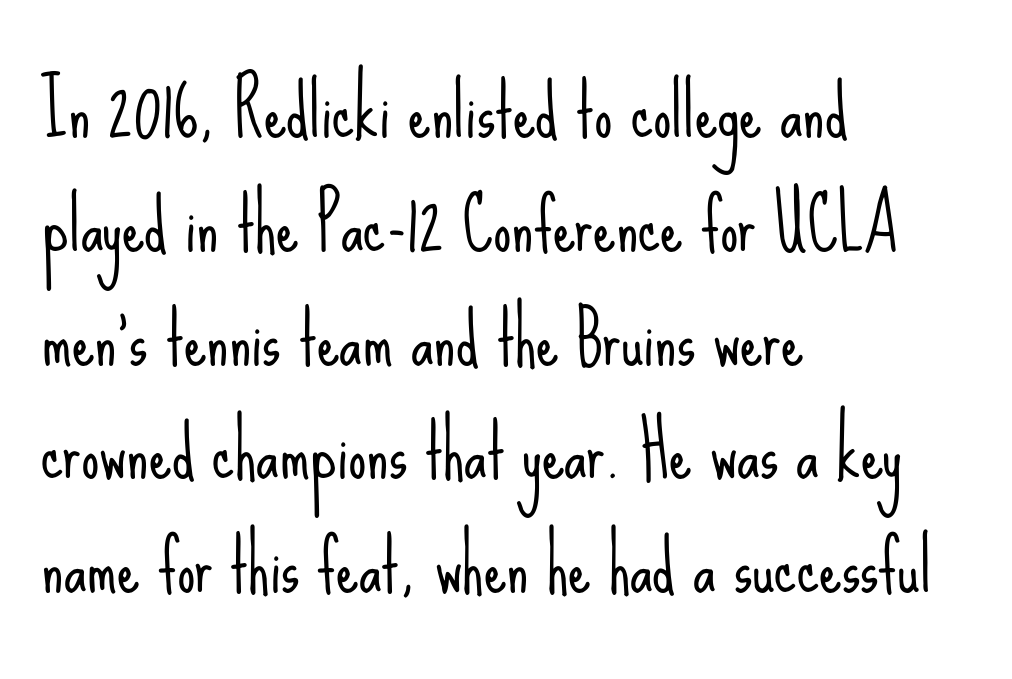
{"serif": "no", "italic": "no", "bold": "no", "weight": "light", "width": "condensed", "stroke_contrast": "low", "x_height": "small", "monospaced": "no", "underline": "no", "align": "left", "line_spacing": "normal", "line_spacing_ratio": 1.58, "letter_spacing": "normal", "letter_spacing_em": 0.0, "glyph_px": 72}
